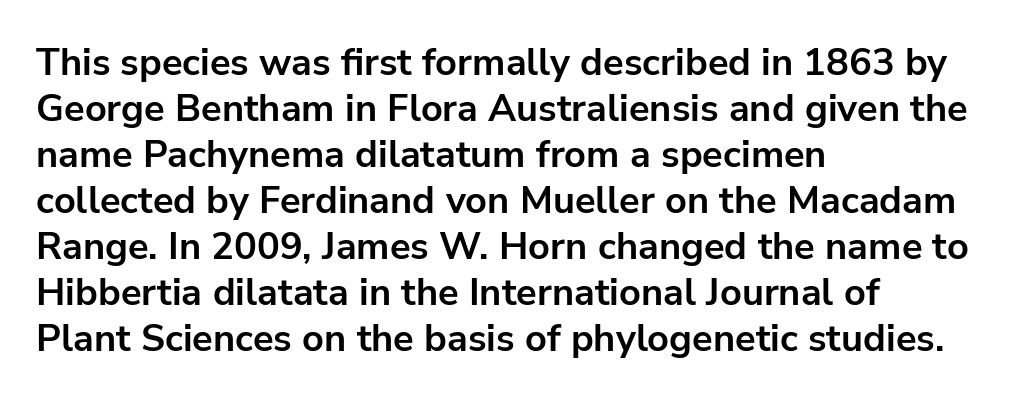
The image shows 38 px bold sans-serif type, upright; set left-aligned, line spacing 1.21x, normal letter spacing, not underlined; low stroke contrast and a medium x-height.
